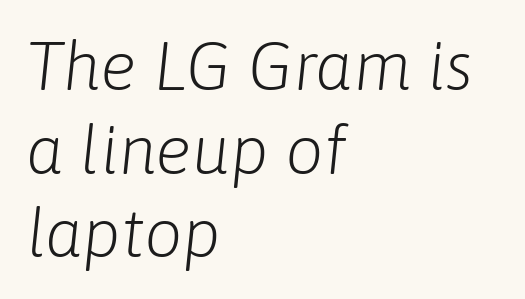
This is not heavy type; no bold has been used. Here the glyphs are tracked normally, forming tight word shapes. These lines stack with their left ends in a neat column. The strip under each line holds only bare page. The face used here is proportionally spaced, like ordinary book or web type.
